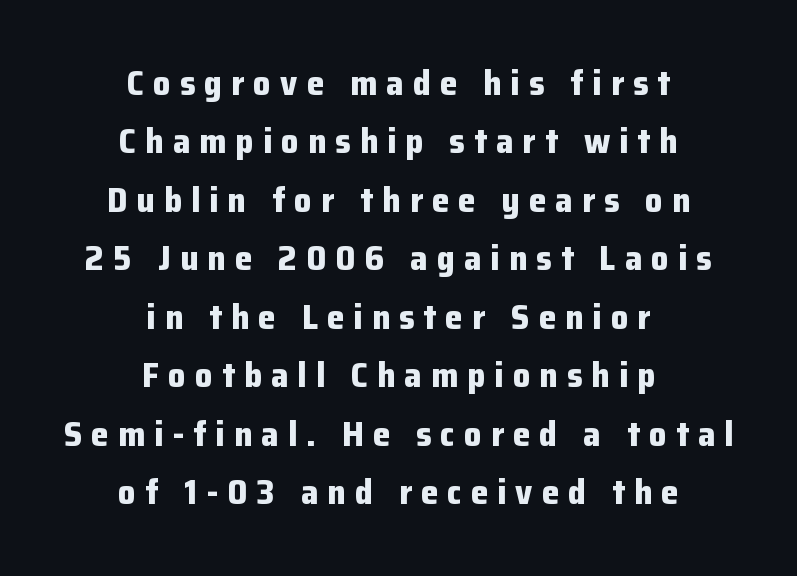
The image shows 35 px bold sans-serif type, upright; set centered, normal line spacing (1.67x), unusually wide letter spacing (+0.26 em), not underlined; low stroke contrast and a medium x-height.
